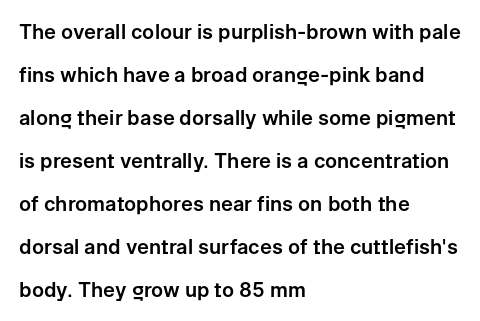
{"italic": "no", "underline": "no", "align": "left", "line_spacing": "loose", "line_spacing_ratio": 2.15, "letter_spacing": "normal", "letter_spacing_em": 0.0, "glyph_px": 20}
